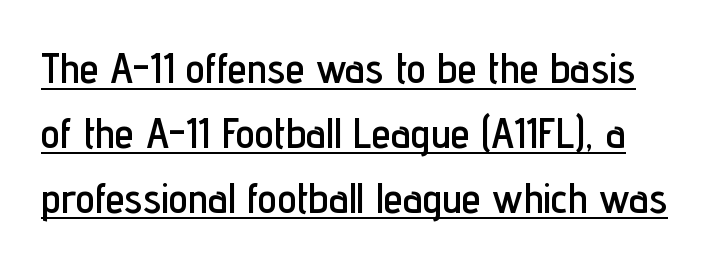
Students, observe: this is what conventionally led text looks like. Underlining? Definitely there. Words appear dense and cohesive because spacing is normal. Unlike a traditional serif, this face leaves its strokes unadorned. Italic? Not at all — the glyphs are vertical.
